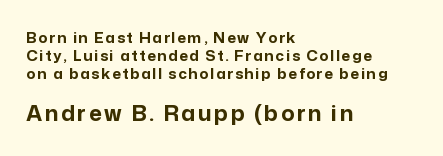
{"italic": "no", "bold": "yes", "underline": "no", "align": "left", "line_spacing_ratio": 1.19, "larger_block": "second", "size_ratio": 1.47, "glyph_px": 22}
